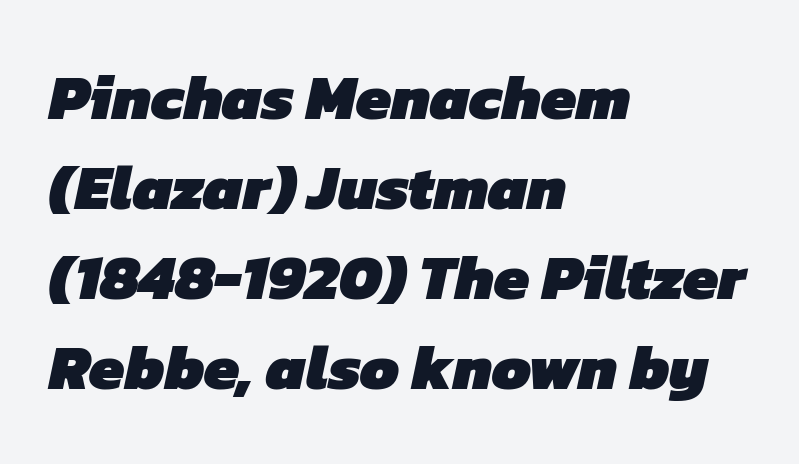
Q: Is the text bold? A: Yes.
Q: Is the typeface a serif or a sans-serif typeface? A: Sans-serif.
Q: Is the text underlined? A: No.
Q: How is the paragraph aligned? A: Left-aligned.
Q: Is the spacing between letters normal or unusually wide? A: Normal.
Q: Is the spacing between lines tight, normal or loose? A: Normal.
Q: Width (condensed, normal, or wide)? A: Normal.
Q: Stroke contrast? A: Low.
Q: x-height? A: Medium.
Q: Monospaced? A: No.
